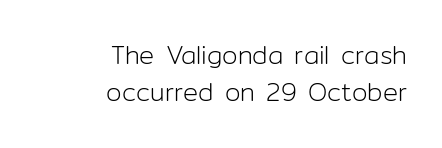
{"italic": "no", "bold": "no", "underline": "no", "align": "right", "line_spacing": "normal", "line_spacing_ratio": 1.5, "letter_spacing": "normal", "letter_spacing_em": 0.0, "glyph_px": 25}
